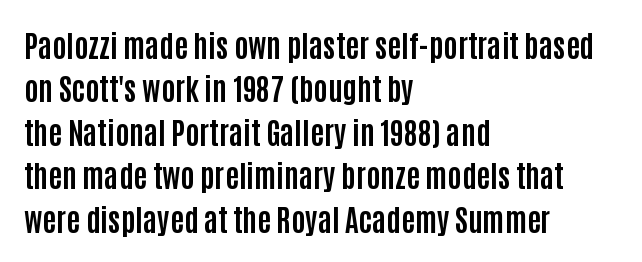
This sample keeps an unexceptional amount of space between lines. Spacing verdict: proportional, widths tailored to each character. In terms of weight, the rendering is a true, heavy bold. This sample uses a sans-serif face. Caption: multi-line text, flush left, ragged right. Letter spacing: default.
